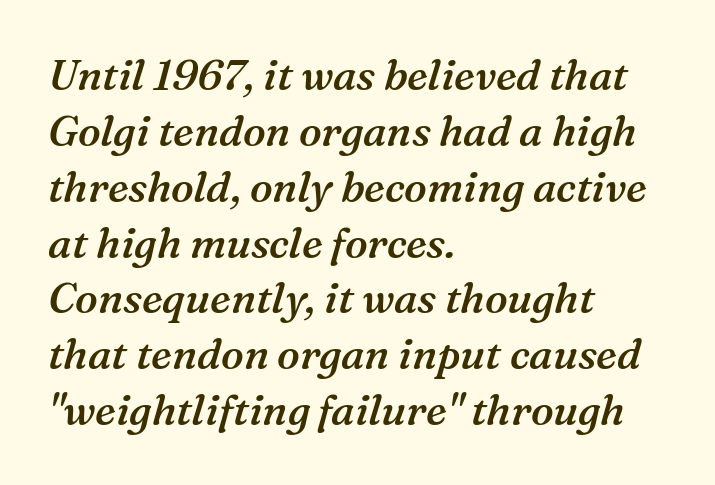
Spacing between characters is what you'd get straight out of the box. Is the type slanted? Yes — the strokes lean at a clear angle. Typeset ragged right — the left edge is the straight one. A typesetter would call this proportional, since set widths differ per character.
